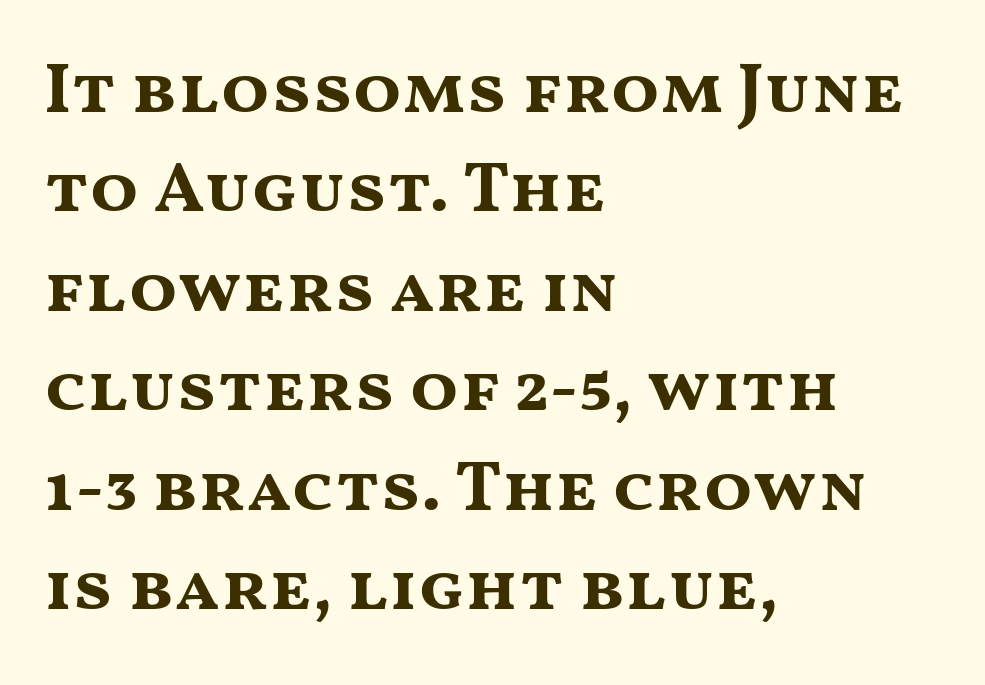
Default kerning and tracking; the words read as compact shapes. Teacher's note: observe the even left margin — that is flush-left alignment. Unmarked baselines from the first word to the last. This is the regular roman posture of the typeface. Do the characters align in a grid? No, the font is proportional. The face used here has the dense, thick strokes of a bold.
